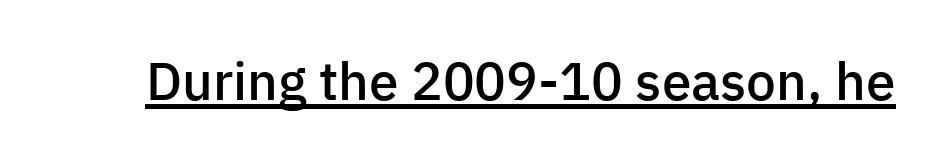
The face used here is proportionally spaced, like ordinary book or web type. The glyphs have the mass of a demibold cut, below bold. The typesetter has applied underlining to the passage shown. I'd call this a sans setting — the letters go barefoot.
